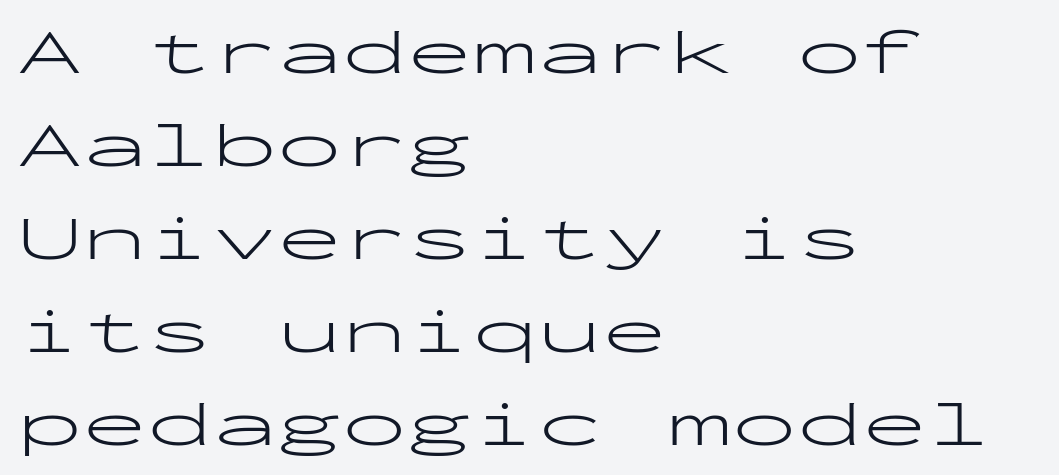
Q: Is the text bold? A: No.
Q: Is the text italic (slanted)? A: No, it is upright.
Q: Is the typeface a serif or a sans-serif typeface? A: Sans-serif.
Q: Is the text underlined? A: No.
Q: How is the paragraph aligned? A: Left-aligned.
Q: Is the spacing between letters normal or unusually wide? A: Normal.
Q: Is the spacing between lines tight, normal or loose? A: Normal.
Q: Width (condensed, normal, or wide)? A: Wide.
Q: Stroke contrast? A: Low.
Q: x-height? A: Medium.
Q: Monospaced? A: Yes.
